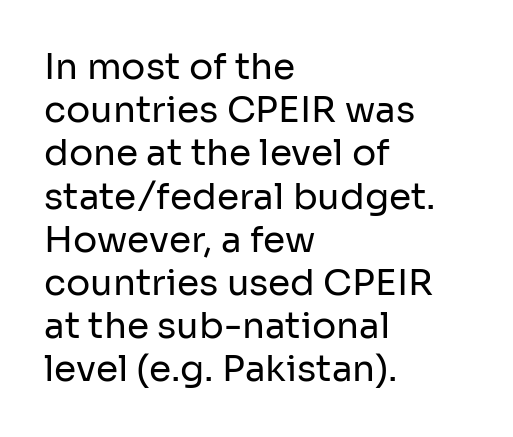
The image shows 36 px regular-weight sans-serif type, upright; set left-aligned, line spacing 1.2x, normal letter spacing, not underlined; low stroke contrast and a medium x-height.
